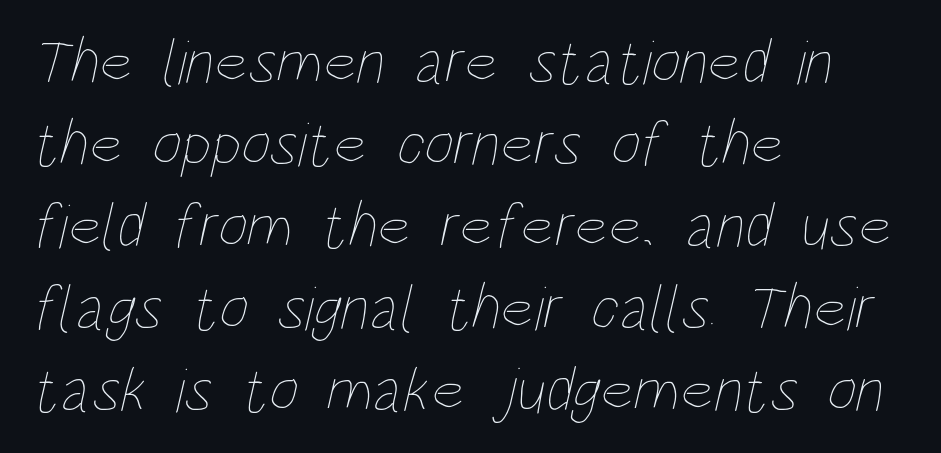
{"bold": "no", "weight": "thin", "width": "condensed", "stroke_contrast": "low", "x_height": "large", "monospaced": "no", "underline": "no", "align": "left", "line_spacing": "normal", "line_spacing_ratio": 1.28, "letter_spacing": "normal", "letter_spacing_em": 0.0, "glyph_px": 64}
